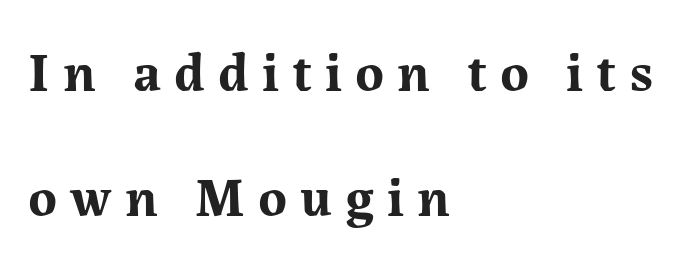
Q: Is the text bold? A: Yes.
Q: Is the text italic (slanted)? A: No, it is upright.
Q: Is the typeface a serif or a sans-serif typeface? A: Serif.
Q: Is the text underlined? A: No.
Q: How is the paragraph aligned? A: Left-aligned.
Q: Is the spacing between letters normal or unusually wide? A: Unusually wide.
Q: Is the spacing between lines tight, normal or loose? A: Loose.
Q: Width (condensed, normal, or wide)? A: Normal.
Q: Stroke contrast? A: Medium.
Q: x-height? A: Medium.
Q: Monospaced? A: No.
